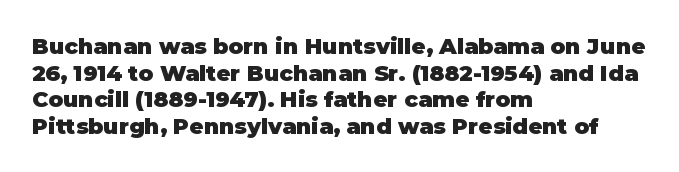
Which margin do the lines hug? The left one — the right edge is uneven. Weight check: bold — yes, fully. Tracking here is standard; glyphs follow each other at the usual distance. Unlike italic type, these characters show no tilt at all. Just letters on the line, the space beneath them empty.
